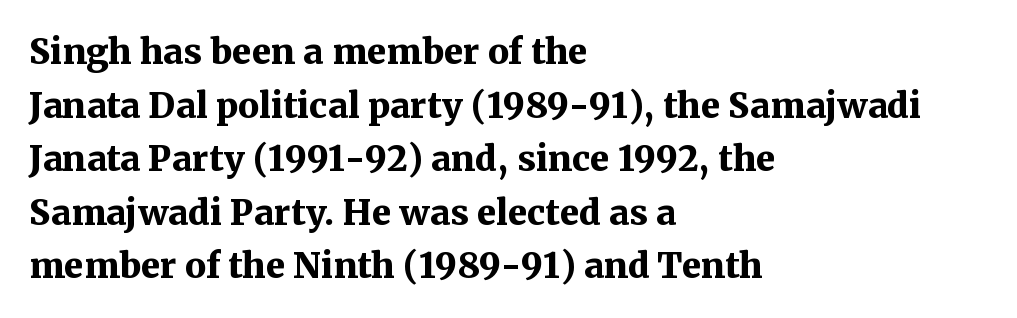
Heft: maximum for text — a bold. What's the leading like? Ordinary, nothing unusual. Observe the serifs anchoring each vertical stroke in this sample. The paragraph has a hard left edge and a soft right edge.
